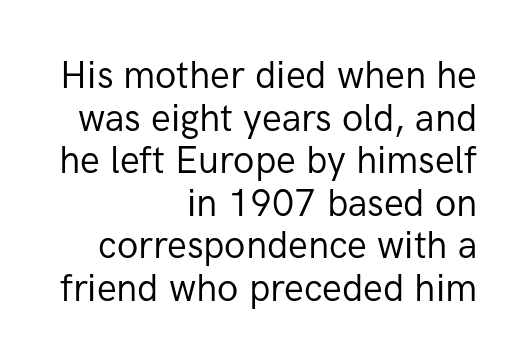
{"serif": "no", "italic": "no", "bold": "no", "weight": "regular", "width": "normal", "stroke_contrast": "low", "x_height": "medium", "monospaced": "no", "underline": "no", "align": "right", "line_spacing": "tight", "line_spacing_ratio": 1.15, "letter_spacing": "normal", "letter_spacing_em": 0.0, "glyph_px": 37}
